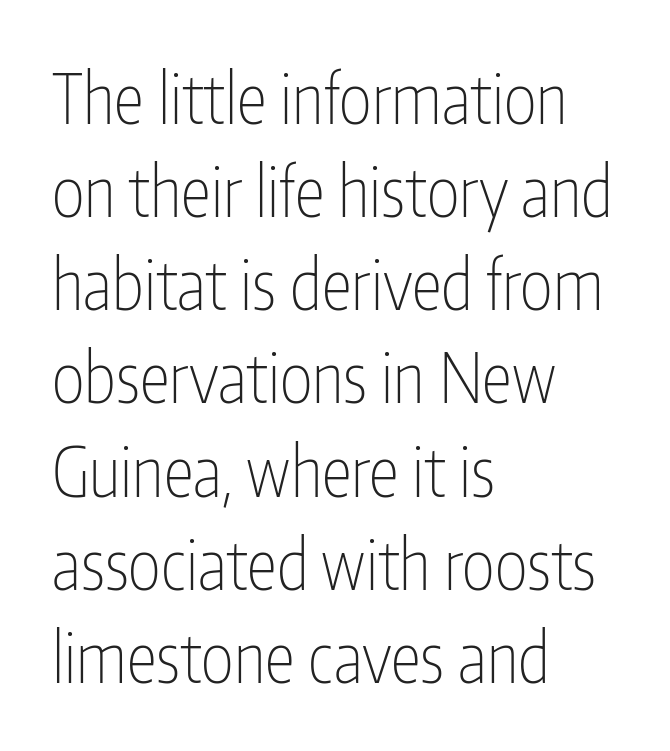
The image shows 69 px thin, condensed sans-serif type, upright; set left-aligned, normal line spacing (1.35x), normal letter spacing, not underlined; low stroke contrast and a medium x-height.
